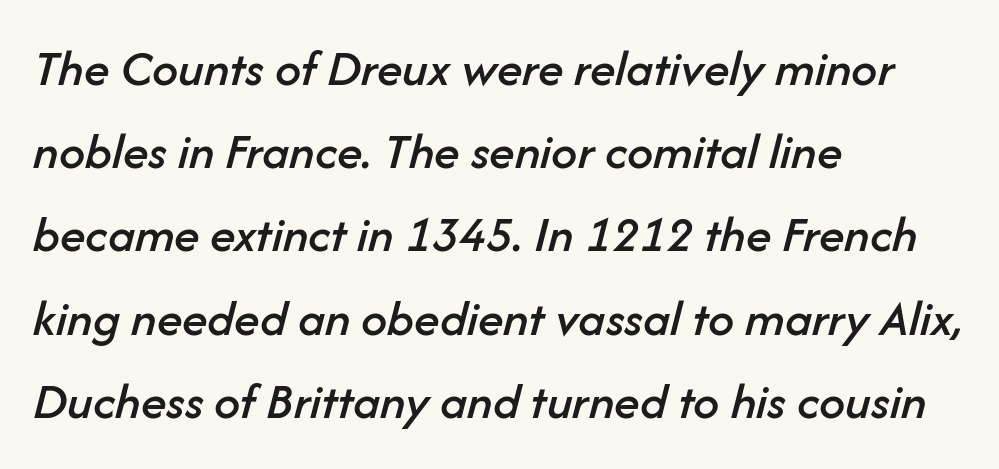
{"italic": "yes", "lean": "right", "slant_degrees": 14, "width": "normal", "stroke_contrast": "low", "x_height": "medium", "monospaced": "no", "underline": "no", "align": "left", "line_spacing": "normal", "line_spacing_ratio": 1.6, "letter_spacing": "normal", "letter_spacing_em": 0.0, "glyph_px": 52}
